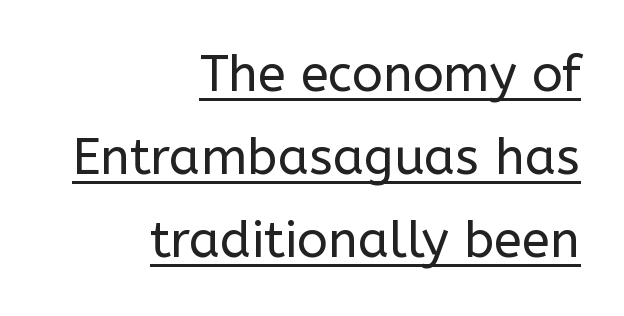
{"serif": "no", "italic": "no", "bold": "no", "weight": "regular", "width": "normal", "stroke_contrast": "low", "x_height": "medium", "monospaced": "no", "underline": "yes", "align": "right", "line_spacing": "normal", "line_spacing_ratio": 1.63, "letter_spacing": "normal", "letter_spacing_em": 0.0, "glyph_px": 51}
